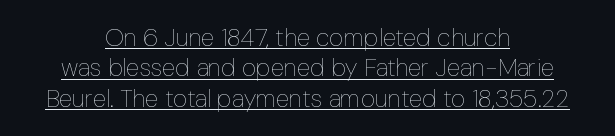
Q: Is the text bold? A: No.
Q: Is the text italic (slanted)? A: No, it is upright.
Q: Is the text underlined? A: Yes.
Q: How is the paragraph aligned? A: Centered.
Q: Is the spacing between letters normal or unusually wide? A: Normal.
